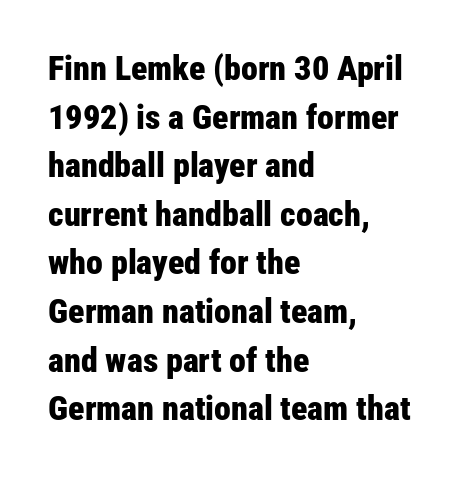
The image shows 34 px bold, condensed sans-serif type, upright; set left-aligned, normal line spacing (1.43x), normal letter spacing, not underlined; low stroke contrast and a medium x-height.
